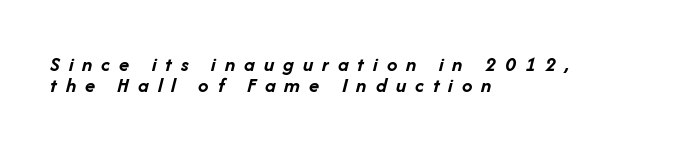
{"italic": "yes", "lean": "right", "slant_degrees": 14, "bold": "yes", "underline": "no", "align": "left", "line_spacing": "tight", "line_spacing_ratio": 0.98, "letter_spacing": "wide", "letter_spacing_em": 0.43, "glyph_px": 21}
